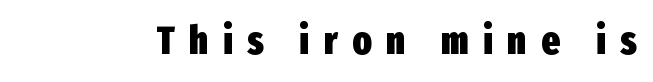
Each row of text sits above clean, open space. The rendering uses natural spacing where letterforms have individual widths. The axis of the letterforms is exactly vertical. You could only call the tracking loose — the letters float apart.
